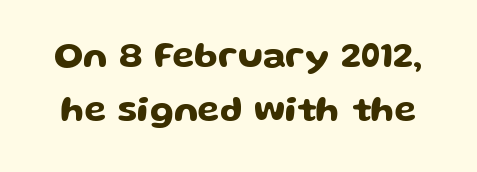
Q: Is the text italic (slanted)? A: No, it is upright.
Q: Is the typeface a serif or a sans-serif typeface? A: Sans-serif.
Q: Is the text underlined? A: No.
Q: Is the spacing between letters normal or unusually wide? A: Normal.
Q: Is the spacing between lines tight, normal or loose? A: Normal.
Q: Width (condensed, normal, or wide)? A: Wide.
Q: Stroke contrast? A: Low.
Q: x-height? A: Medium.
Q: Monospaced? A: No.
